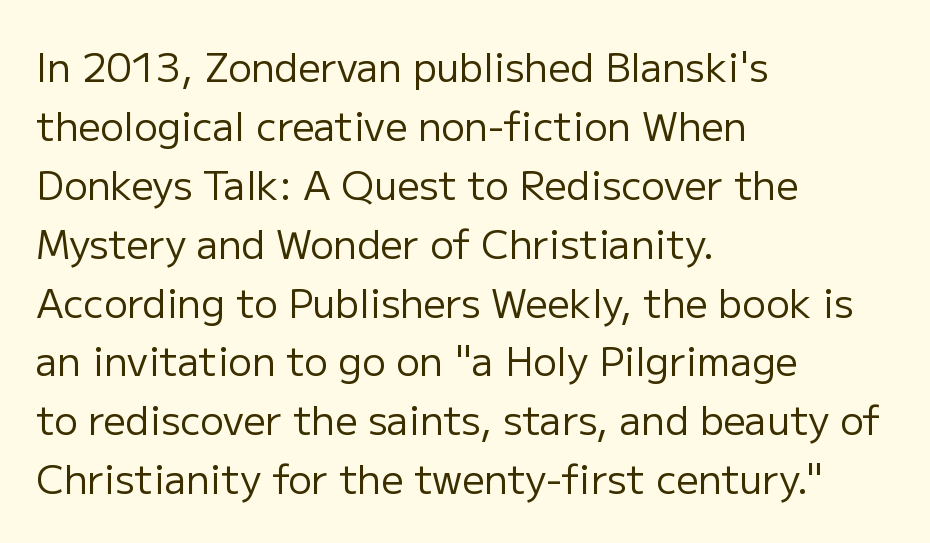
{"serif": "no", "italic": "no", "bold": "no", "weight": "regular", "width": "normal", "stroke_contrast": "low", "x_height": "medium", "monospaced": "no", "underline": "no", "align": "left", "line_spacing": "normal", "line_spacing_ratio": 1.51, "letter_spacing": "normal", "letter_spacing_em": 0.0, "glyph_px": 39}
